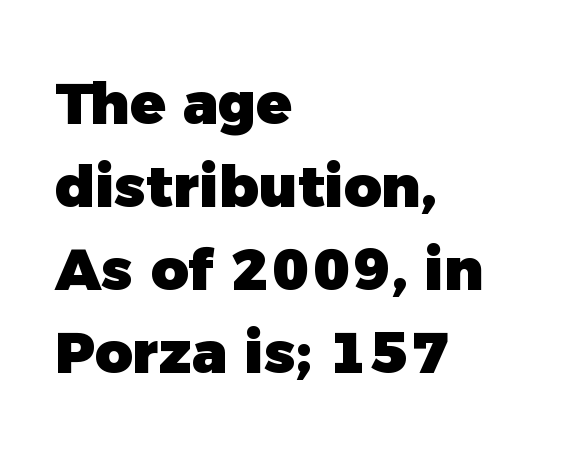
The image shows 58 px heavy sans-serif type; set left-aligned, normal line spacing (1.43x), normal letter spacing, not underlined; a medium x-height.
